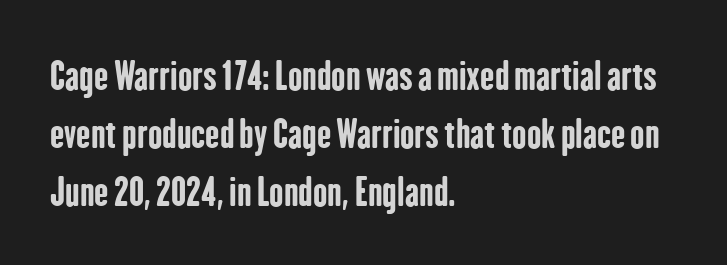
{"serif": "no", "italic": "no", "bold": "yes", "weight": "bold", "width": "condensed", "stroke_contrast": "low", "x_height": "medium", "monospaced": "no", "underline": "no", "align": "left", "line_spacing": "normal", "line_spacing_ratio": 1.53, "letter_spacing": "normal", "letter_spacing_em": 0.0, "glyph_px": 38}
